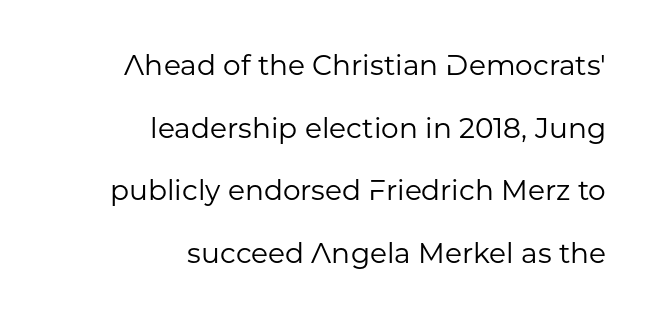
The image shows 28 px regular-weight sans-serif type, upright; set right-aligned, loose line spacing (2.24x), normal letter spacing, not underlined; low stroke contrast and a medium x-height.
